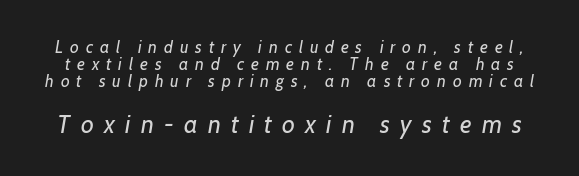
{"italic": "yes", "lean": "right", "slant_degrees": 7, "bold": "no", "underline": "no", "line_spacing": "tight", "line_spacing_ratio": 1.01, "letter_spacing": "wide", "letter_spacing_em": 0.41, "larger_block": "second", "size_ratio": 1.47, "glyph_px": 25}
